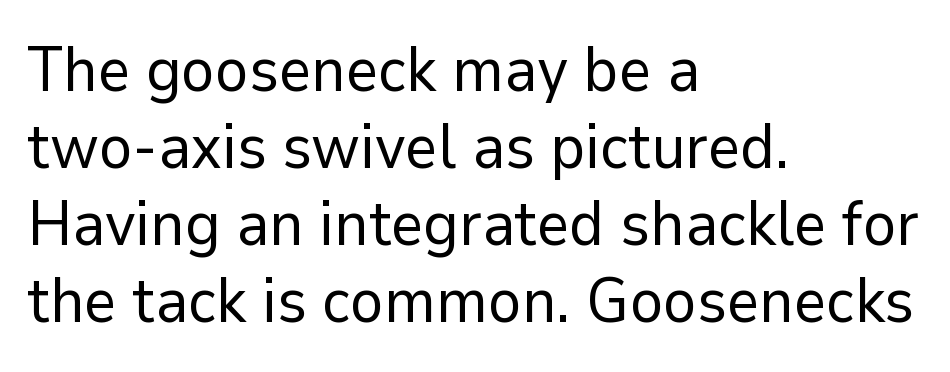
These lines were composed using upright roman letters. Here the designer chose a conventional face with non-uniform glyph widths. What kind of face is this? One without serifs — a sans. Only glyphs here, with clear space below each row.
